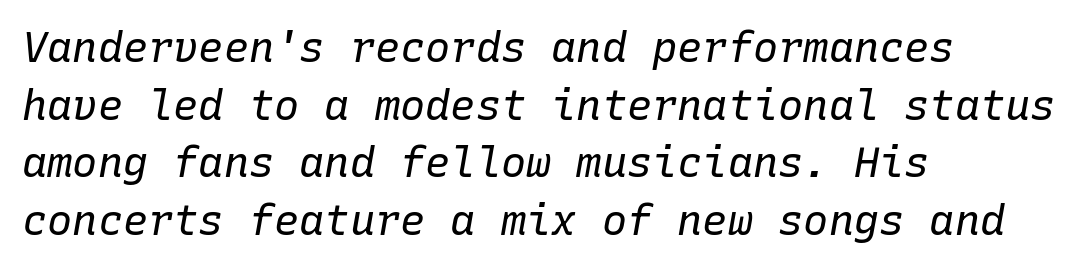
The lines sit at an ordinary, default distance from one another. Does the copy run flush right? No — it runs flush left. A typesetter would call this monospace, since all characters share one set width. The weight would be labelled regular, book, light, or lighter still. The letters sit at their default tracking, neither squeezed nor spread.
